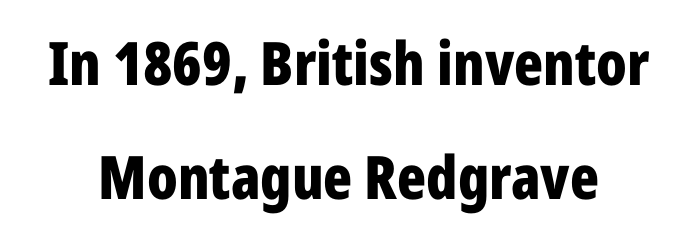
{"serif": "no", "italic": "no", "bold": "yes", "weight": "bold", "width": "condensed", "stroke_contrast": "low", "x_height": "medium", "monospaced": "no", "underline": "no", "line_spacing": "loose", "line_spacing_ratio": 1.9, "letter_spacing": "normal", "letter_spacing_em": 0.0, "glyph_px": 60}
